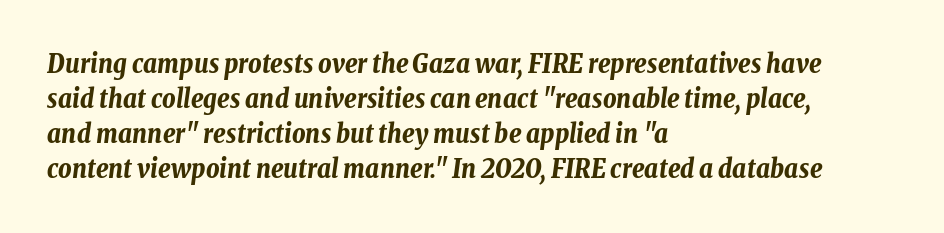
Q: Is the text bold? A: Yes.
Q: Is the text italic (slanted)? A: Yes, it leans right by about 8 degrees.
Q: Is the text underlined? A: No.
Q: How is the paragraph aligned? A: Left-aligned.
Q: Is the spacing between letters normal or unusually wide? A: Normal.
Q: Is the spacing between lines tight, normal or loose? A: Normal.
